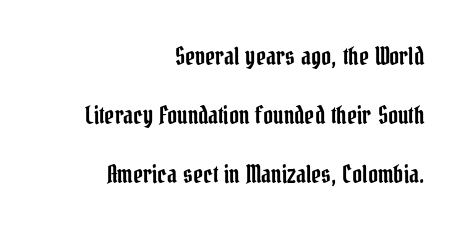
{"italic": "no", "underline": "no", "align": "right", "line_spacing": "loose", "line_spacing_ratio": 2.46, "letter_spacing": "normal", "letter_spacing_em": 0.0, "glyph_px": 24}
